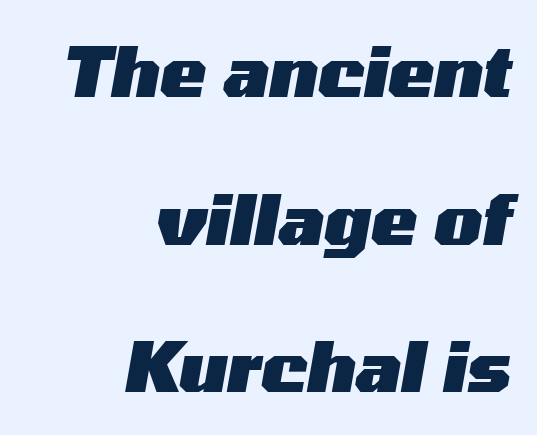
{"italic": "yes", "lean": "right", "slant_degrees": 10, "bold": "yes", "weight": "heavy", "width": "wide", "stroke_contrast": "medium", "x_height": "medium", "monospaced": "no", "underline": "no", "align": "right", "line_spacing": "loose", "line_spacing_ratio": 2.14, "letter_spacing": "normal", "letter_spacing_em": 0.0, "glyph_px": 69}
